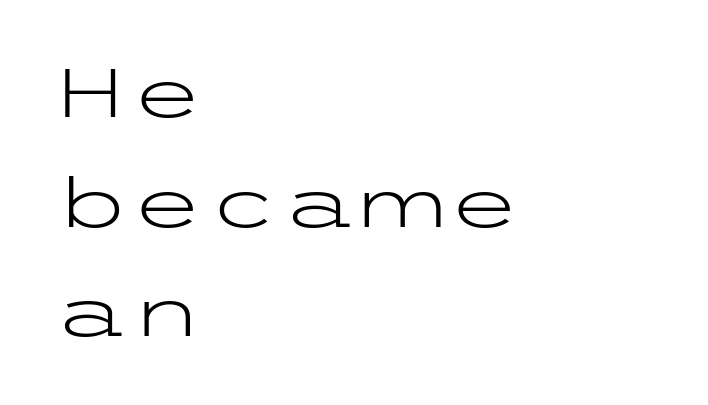
{"serif": "no", "italic": "no", "bold": "no", "weight": "light", "width": "wide", "stroke_contrast": "low", "x_height": "medium", "underline": "no", "align": "left", "line_spacing": "normal", "line_spacing_ratio": 1.59, "letter_spacing": "normal", "letter_spacing_em": 0.0, "glyph_px": 69}
